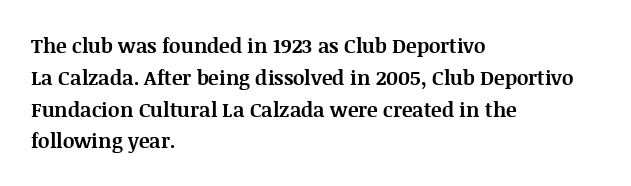
{"italic": "no", "bold": "yes", "underline": "no", "align": "left", "line_spacing": "normal", "line_spacing_ratio": 1.59, "letter_spacing": "normal", "letter_spacing_em": 0.0, "glyph_px": 20}
